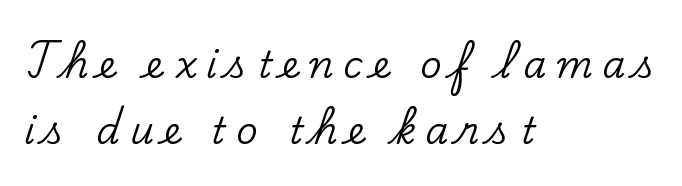
Is the letter spacing exaggerated? Yes — the characters are pushed far apart. The foot of each line stays bare and open. The rendering uses natural spacing where letterforms have individual widths.
